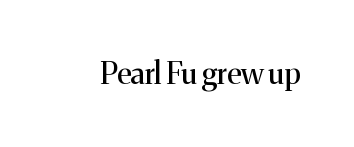
Q: Is the text bold? A: No.
Q: Is the text italic (slanted)? A: No, it is upright.
Q: Is the typeface a serif or a sans-serif typeface? A: Serif.
Q: Is the text underlined? A: No.
Q: Is the spacing between letters normal or unusually wide? A: Normal.
Q: Width (condensed, normal, or wide)? A: Normal.
Q: Stroke contrast? A: Medium.
Q: x-height? A: Medium.
Q: Monospaced? A: No.
